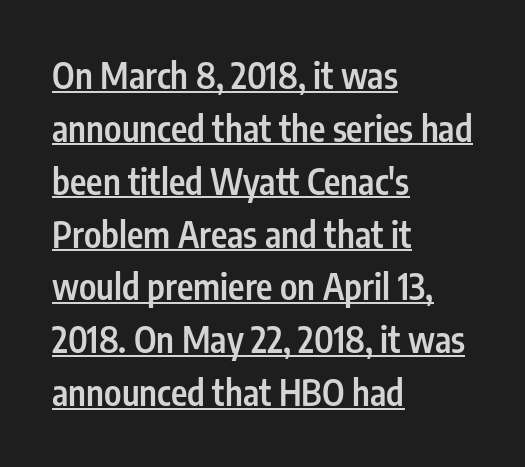
The image shows 35 px semibold, condensed sans-serif type, upright; set left-aligned, normal line spacing (1.51x), normal letter spacing, underlined; low stroke contrast and a medium x-height.
